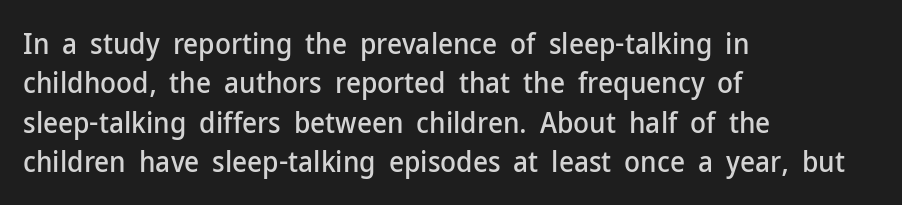
Q: Is the text italic (slanted)? A: No, it is upright.
Q: Is the typeface a serif or a sans-serif typeface? A: Sans-serif.
Q: Is the text underlined? A: No.
Q: How is the paragraph aligned? A: Left-aligned.
Q: Is the spacing between letters normal or unusually wide? A: Normal.
Q: Is the spacing between lines tight, normal or loose? A: Normal.
Q: Width (condensed, normal, or wide)? A: Normal.
Q: Stroke contrast? A: Low.
Q: x-height? A: Medium.
Q: Monospaced? A: No.
